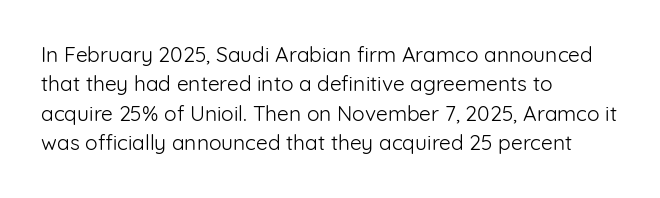
A clean baseline with only descenders dipping below it. If you drew a line through each stem, it would be perfectly vertical. Honestly, the row spacing looks completely unremarkable. Is this a heavy cut? Hardly; it is regular or lighter.
